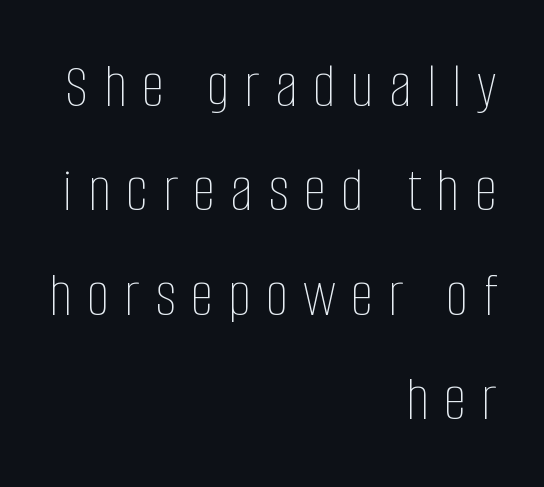
Q: Is the text bold? A: No.
Q: Is the text italic (slanted)? A: No, it is upright.
Q: Is the text underlined? A: No.
Q: How is the paragraph aligned? A: Right-aligned.
Q: Is the spacing between letters normal or unusually wide? A: Unusually wide.
Q: Is the spacing between lines tight, normal or loose? A: Normal.
Q: Width (condensed, normal, or wide)? A: Condensed.
Q: Stroke contrast? A: Low.
Q: x-height? A: Large.
Q: Monospaced? A: No.
